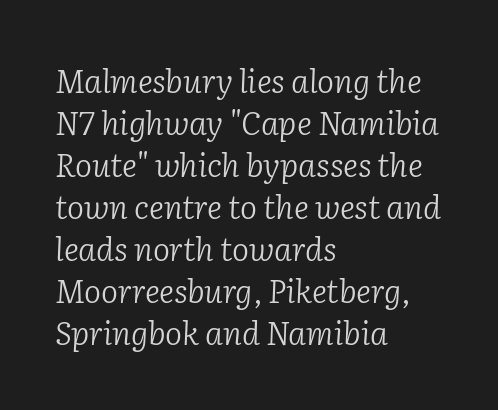
The cut favours lightness, reaching ordinary text weight at its darkest. The specimen omits any rule beneath the text block's lines. This sample has the flowing, uneven cadence of proportional lettering. A classic flush-left, rag-right setting is used for this passage. Check where the strokes stop: tiny serifs finish them off.
